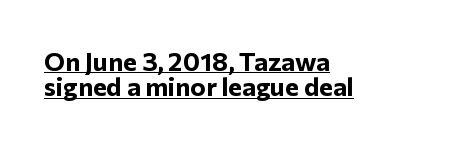
Q: Is the text bold? A: Yes.
Q: Is the text italic (slanted)? A: No, it is upright.
Q: Is the text underlined? A: Yes.
Q: How is the paragraph aligned? A: Left-aligned.
Q: Is the spacing between letters normal or unusually wide? A: Normal.
Q: Is the spacing between lines tight, normal or loose? A: Tight.
